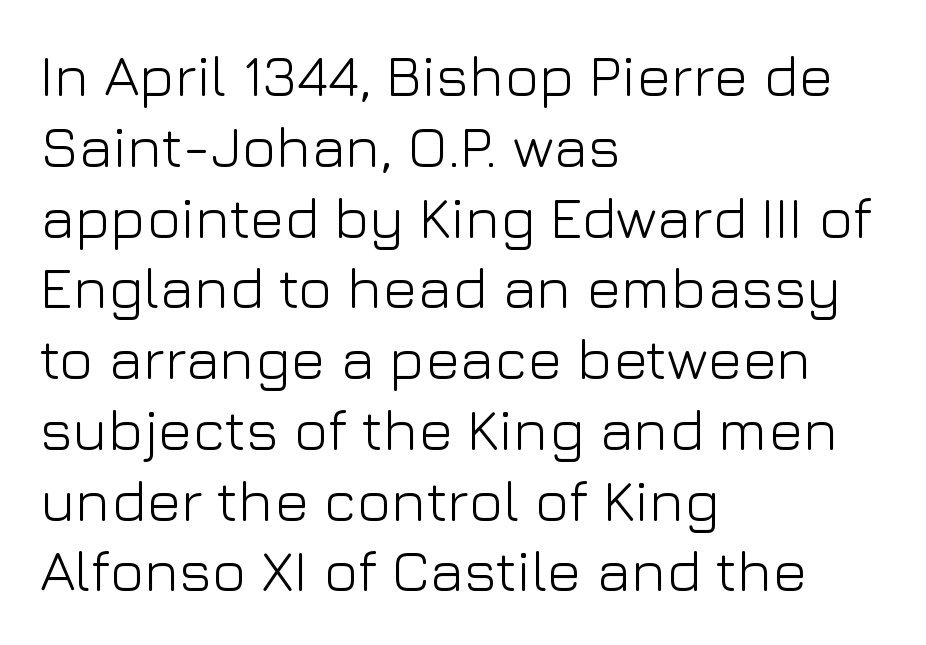
The image shows 58 px light sans-serif type, upright; set left-aligned, line spacing 1.22x, normal letter spacing, not underlined; low stroke contrast and a medium x-height.
